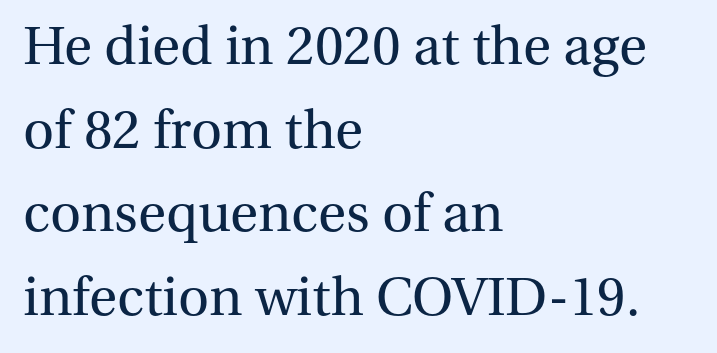
The foot of each line stays bare and open. Serifs: yes, visible at the terminals of the letterforms. Compared with typical paragraphs, the rows here are spaced about the same. Stroke thickness stays within the range of a standard reading face or lighter. When letters stand straight like this, we call the style roman or upright.
